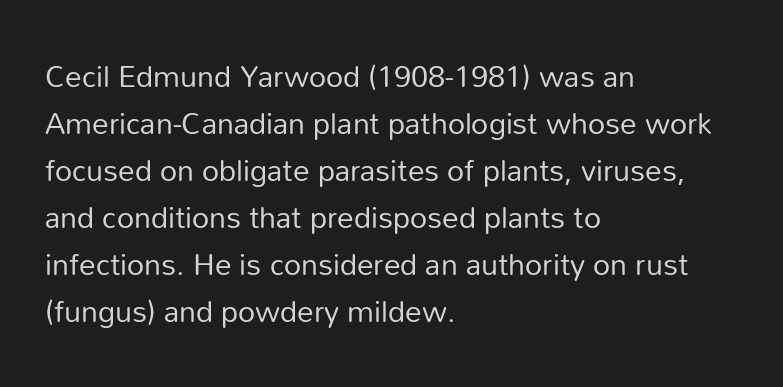
Q: Is the text bold? A: No.
Q: Is the text italic (slanted)? A: No, it is upright.
Q: Is the typeface a serif or a sans-serif typeface? A: Sans-serif.
Q: Is the text underlined? A: No.
Q: How is the paragraph aligned? A: Left-aligned.
Q: Is the spacing between letters normal or unusually wide? A: Normal.
Q: Is the spacing between lines tight, normal or loose? A: Normal.
Q: Width (condensed, normal, or wide)? A: Normal.
Q: Stroke contrast? A: Low.
Q: x-height? A: Medium.
Q: Monospaced? A: No.
